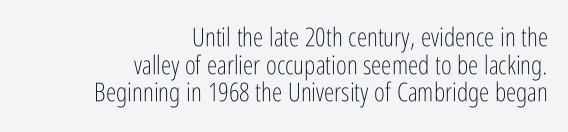
{"italic": "no", "bold": "no", "underline": "no", "align": "right", "line_spacing": "tight", "line_spacing_ratio": 1.06, "letter_spacing": "normal", "letter_spacing_em": 0.0, "glyph_px": 26}
